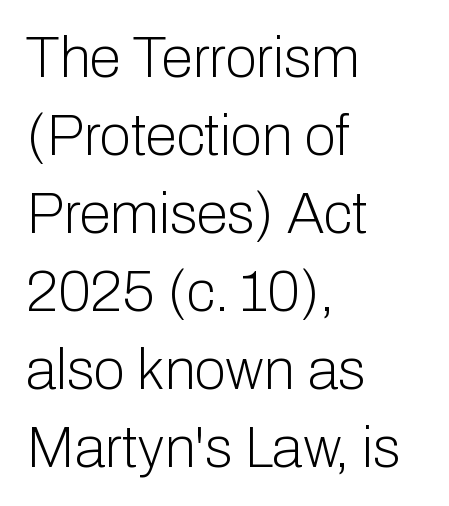
{"serif": "no", "italic": "no", "bold": "no", "weight": "light", "width": "normal", "stroke_contrast": "low", "x_height": "medium", "monospaced": "no", "underline": "no", "align": "left", "line_spacing": "normal", "line_spacing_ratio": 1.37, "letter_spacing": "normal", "letter_spacing_em": 0.0, "glyph_px": 57}
